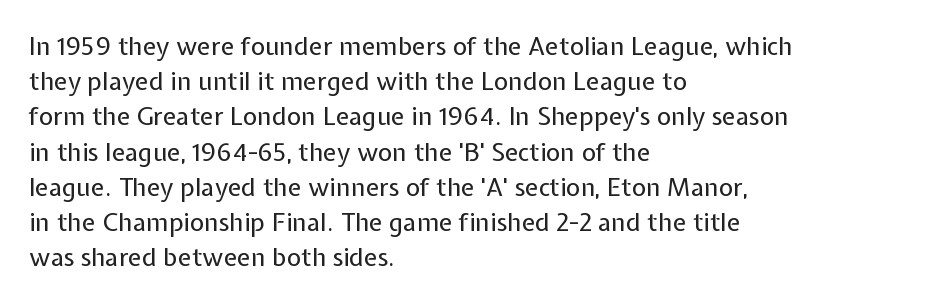
The image shows 25 px text type, upright; set left-aligned, normal line spacing (1.41x), normal letter spacing, not underlined.
